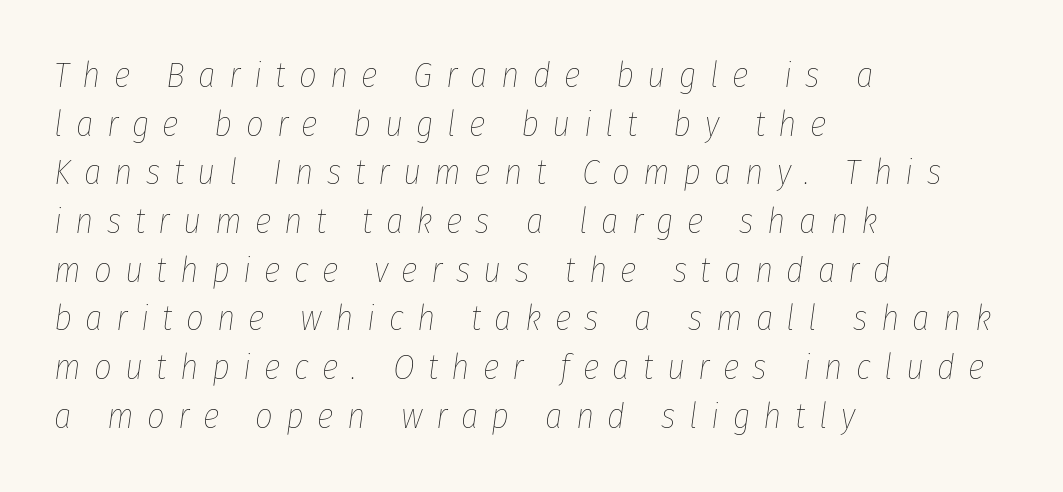
Q: Is the text bold? A: No.
Q: Is the text italic (slanted)? A: Yes, it leans right by about 8 degrees.
Q: Is the text underlined? A: No.
Q: How is the paragraph aligned? A: Left-aligned.
Q: Is the spacing between letters normal or unusually wide? A: Unusually wide.
Q: Is the spacing between lines tight, normal or loose? A: Normal.
Q: Width (condensed, normal, or wide)? A: Condensed.
Q: Stroke contrast? A: Low.
Q: x-height? A: Medium.
Q: Monospaced? A: No.
